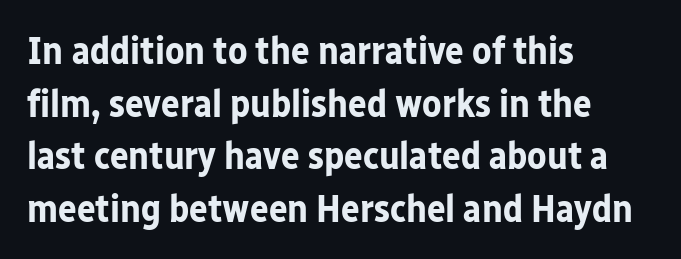
The image shows 39 px bold sans-serif type, upright; set left-aligned, normal line spacing (1.35x), normal letter spacing, not underlined; low stroke contrast and a medium x-height.
